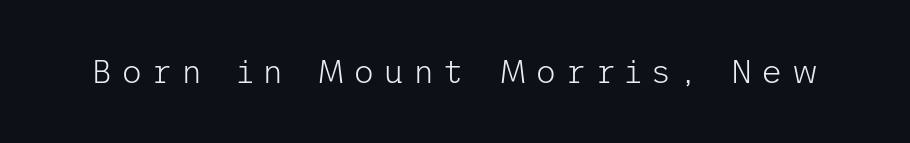
{"serif": "no", "italic": "no", "bold": "no", "weight": "light", "width": "normal", "stroke_contrast": "low", "x_height": "medium", "underline": "no", "letter_spacing": "wide", "letter_spacing_em": 0.26, "glyph_px": 33}
